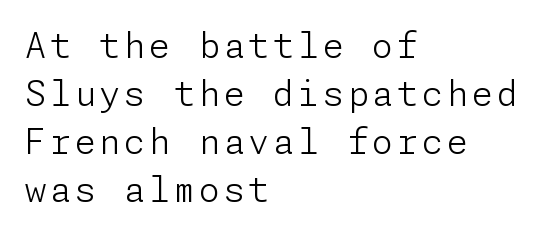
The paragraph shown leans on its left margin. Compared with typical paragraphs, the rows here are spaced about the same. The space beneath each line is pristine and unruled. The axis of the letterforms is exactly vertical. This reads as an unemphasized weight, regular at the heaviest.
